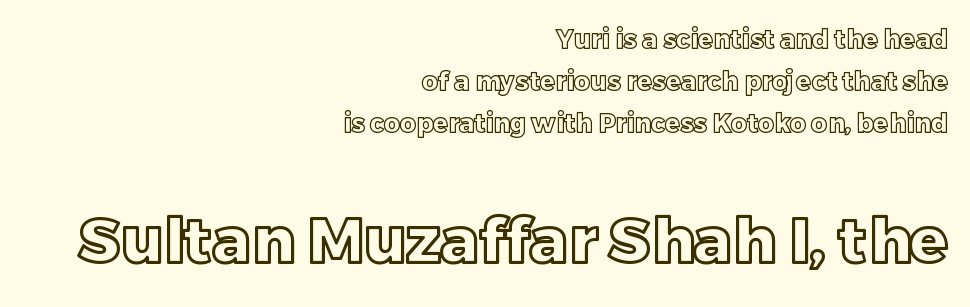
The image shows 63 px text type, upright; set right-aligned, normal line spacing (1.68x), normal letter spacing, not underlined; the second (bottom) block is 2.52x larger; a large x-height.
